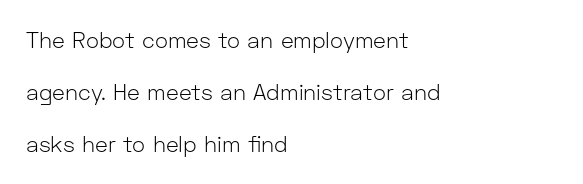
{"italic": "no", "bold": "no", "underline": "no", "align": "left", "line_spacing": "loose", "line_spacing_ratio": 2.37, "letter_spacing": "normal", "letter_spacing_em": 0.0, "glyph_px": 22}
